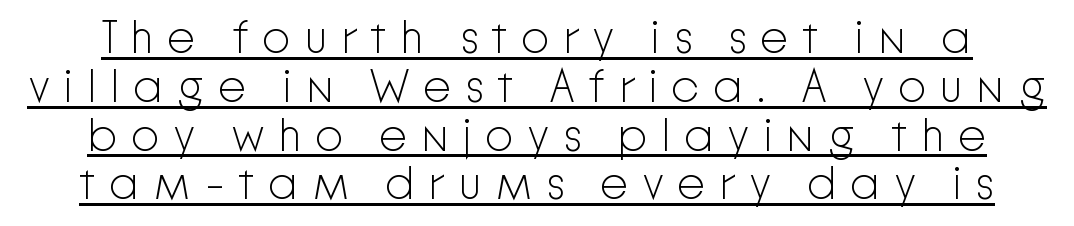
The face looks like a standard text weight, possibly lighter. Tightly led — the rows are bunched. A typesetter would call this heavily tracked-out type. Proportional: the letters do not fall into vertical columns. Does a line run under the words? Yes, clearly.
